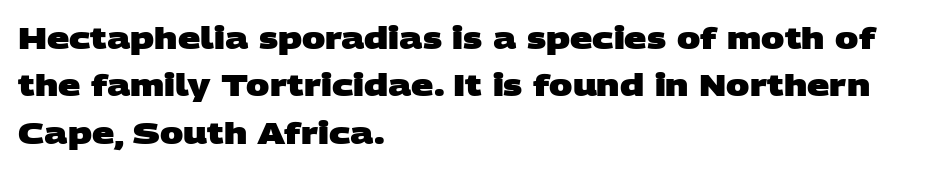
The image shows 31 px heavy, wide sans-serif type; set left-aligned, normal line spacing (1.53x), normal letter spacing, not underlined; low stroke contrast and a large x-height.
